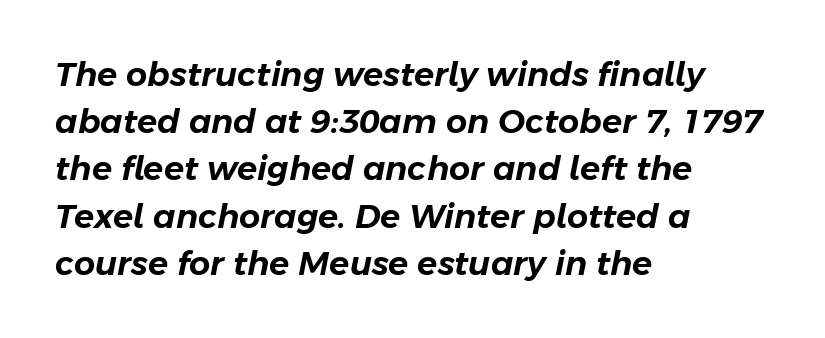
The image shows 33 px text type, italic (leaning right); set left-aligned, normal line spacing (1.43x), normal letter spacing, not underlined; low stroke contrast and a medium x-height.
